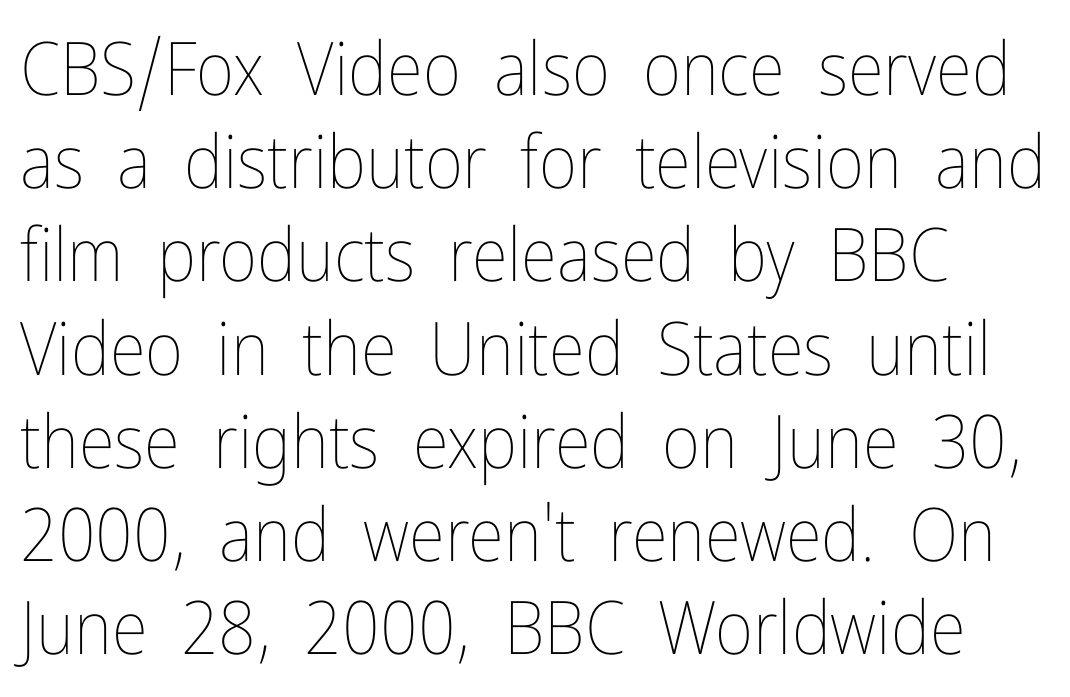
Q: Is the text bold? A: No.
Q: Is the text italic (slanted)? A: No, it is upright.
Q: Is the text underlined? A: No.
Q: Is the spacing between letters normal or unusually wide? A: Normal.
Q: Is the spacing between lines tight, normal or loose? A: Normal.
Q: Width (condensed, normal, or wide)? A: Condensed.
Q: Stroke contrast? A: Low.
Q: x-height? A: Medium.
Q: Monospaced? A: No.
